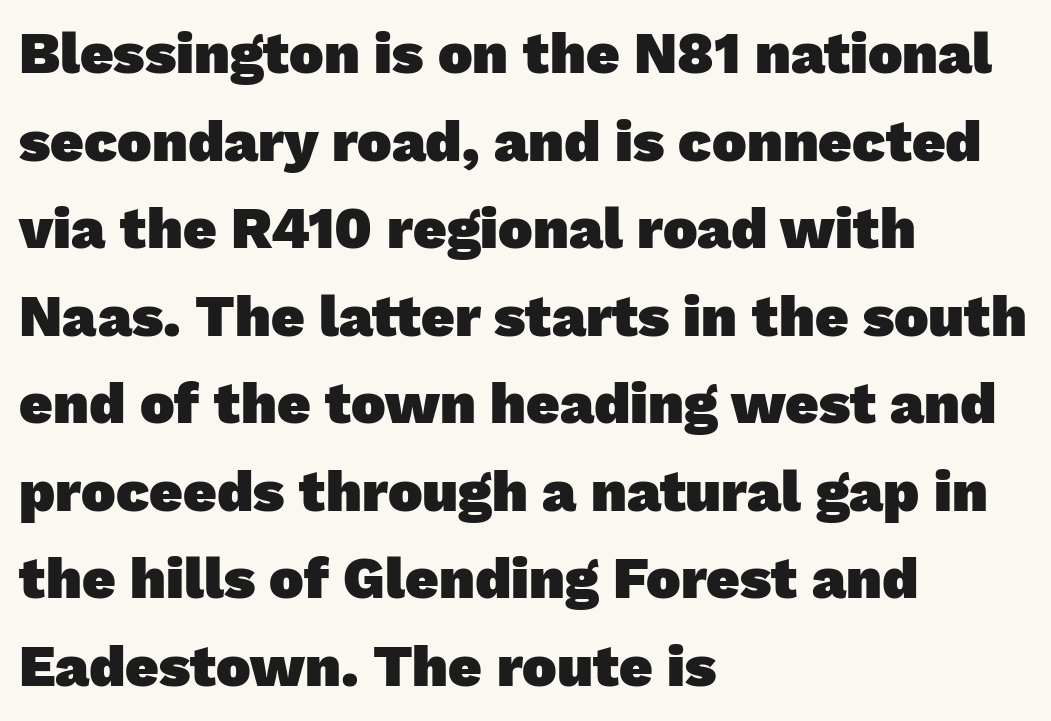
Summary of weight: heavy, a full bold. This sample is left-justified, so line endings fall wherever the words run out. Here the designer chose a conventional face with non-uniform glyph widths. Between one letter and the next there's only the usual sliver of space. Each new line begins a customary step beneath the previous one. Glance below the letters and you will spot only blank space.
